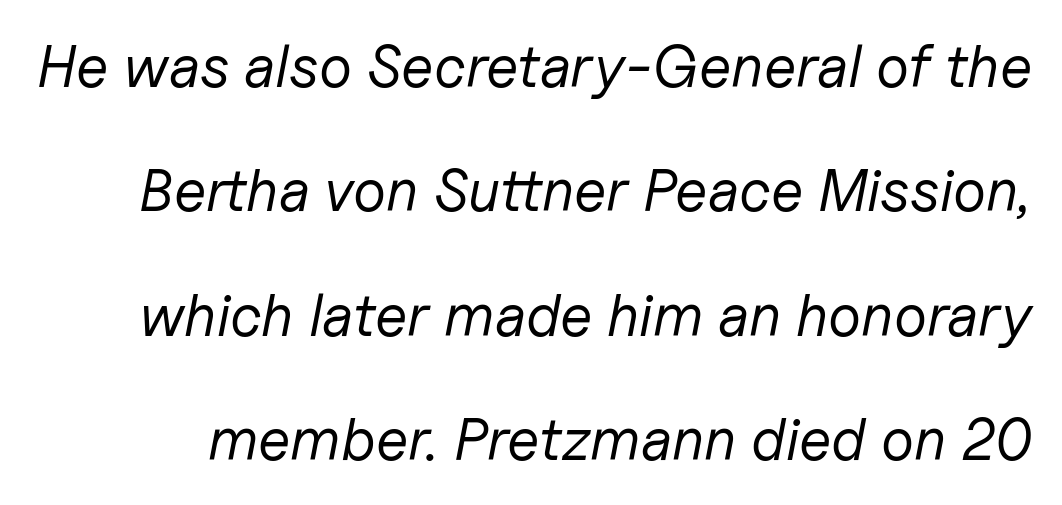
Q: Is the text bold? A: No.
Q: Is the text italic (slanted)? A: Yes, it leans right by about 11 degrees.
Q: Is the text underlined? A: No.
Q: Is the spacing between letters normal or unusually wide? A: Normal.
Q: Is the spacing between lines tight, normal or loose? A: Loose.
Q: Width (condensed, normal, or wide)? A: Normal.
Q: Stroke contrast? A: Low.
Q: x-height? A: Medium.
Q: Monospaced? A: No.
